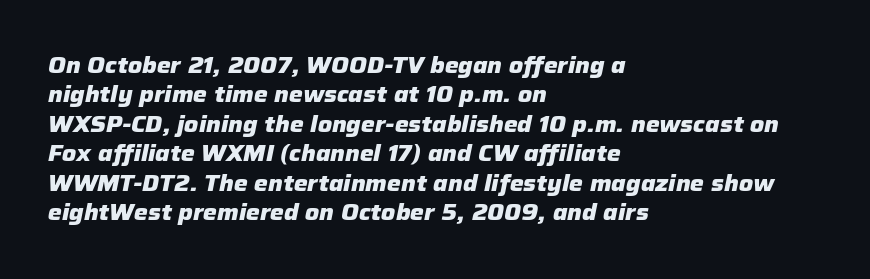
Q: Is the text bold? A: Yes.
Q: Is the text italic (slanted)? A: Yes, it leans right by about 12 degrees.
Q: Is the text underlined? A: No.
Q: How is the paragraph aligned? A: Left-aligned.
Q: Is the spacing between letters normal or unusually wide? A: Normal.
Q: Is the spacing between lines tight, normal or loose? A: Normal.
